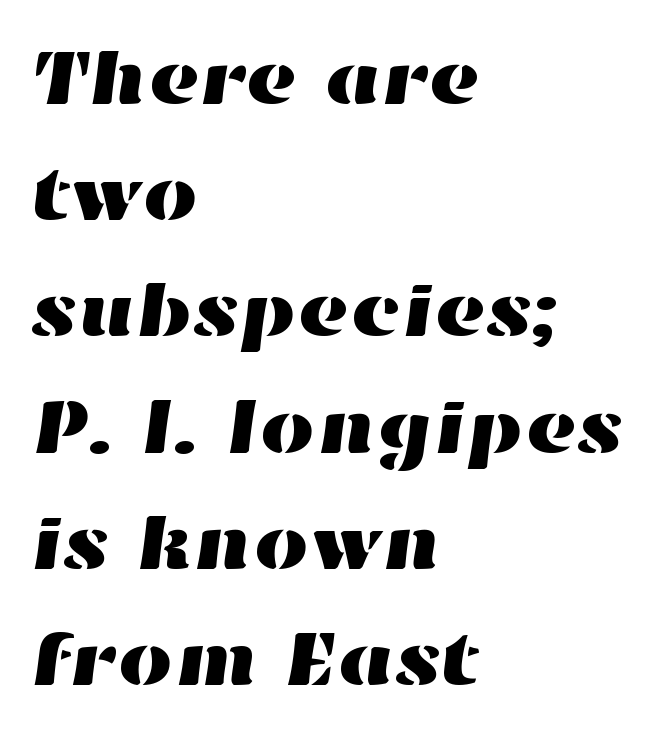
{"width": "wide", "stroke_contrast": "high", "x_height": "medium", "monospaced": "no", "underline": "no", "align": "left", "line_spacing": "normal", "line_spacing_ratio": 1.49, "letter_spacing": "normal", "letter_spacing_em": 0.0, "glyph_px": 78}
